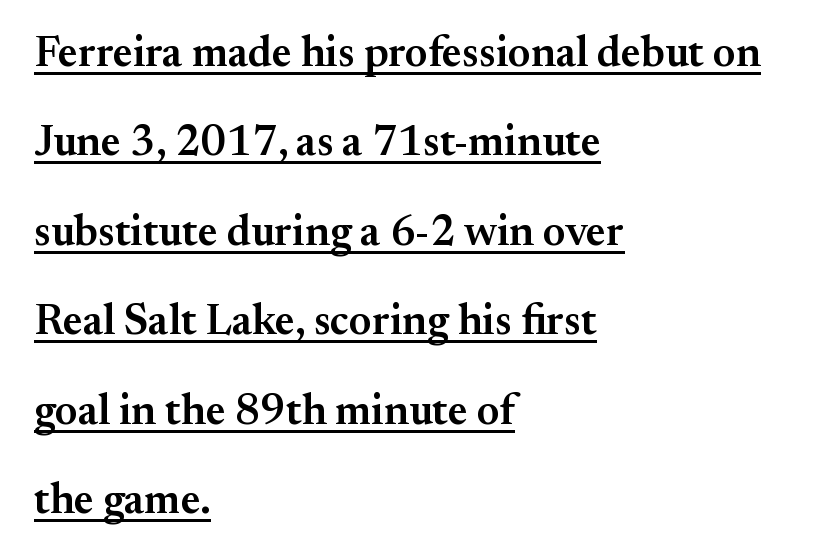
Q: Is the text bold? A: Semi-bold.
Q: Is the text italic (slanted)? A: No, it is upright.
Q: Is the typeface a serif or a sans-serif typeface? A: Serif.
Q: Is the text underlined? A: Yes.
Q: How is the paragraph aligned? A: Left-aligned.
Q: Is the spacing between letters normal or unusually wide? A: Normal.
Q: Is the spacing between lines tight, normal or loose? A: Loose.
Q: Width (condensed, normal, or wide)? A: Normal.
Q: Stroke contrast? A: Medium.
Q: x-height? A: Small.
Q: Monospaced? A: No.
